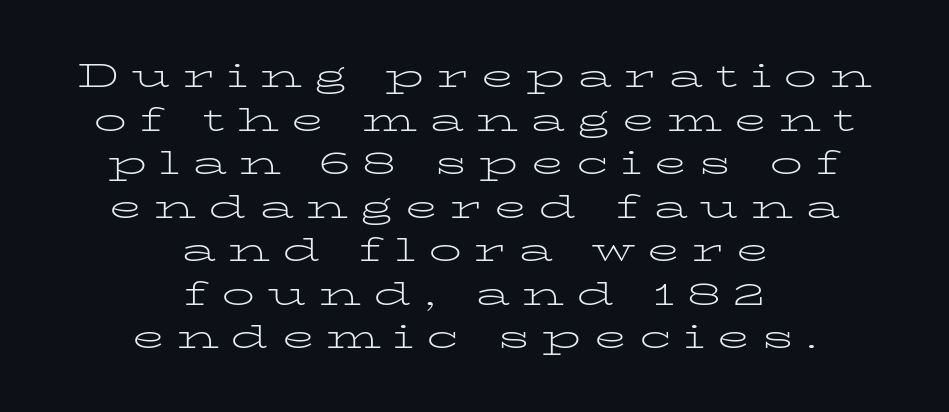
Do the letters lean? They stand straight. A clean baseline with only descenders dipping below it. The passage is arranged like a title page — every line centered. Weight: in the light-to-regular range. A normal amount of white space separates one row of letters from the next.
